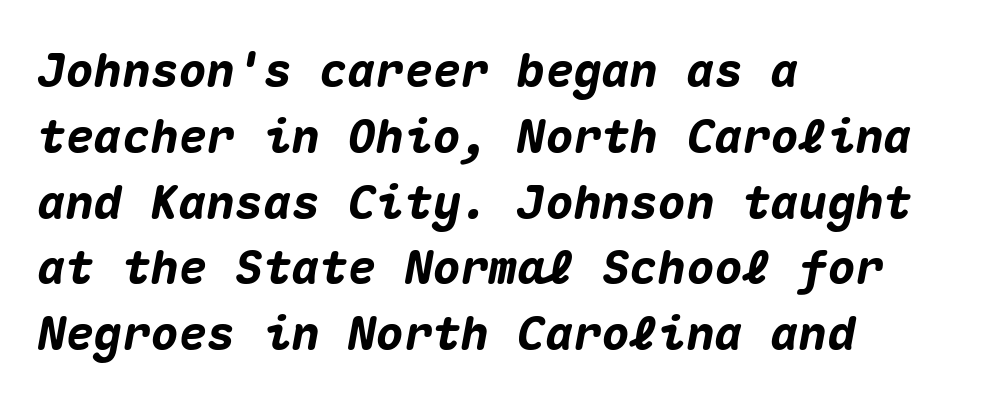
{"italic": "yes", "lean": "right", "slant_degrees": 10, "bold": "yes", "weight": "heavy", "width": "normal", "stroke_contrast": "medium", "x_height": "medium", "monospaced": "yes", "underline": "no", "align": "left", "line_spacing": "normal", "line_spacing_ratio": 1.4, "letter_spacing": "normal", "letter_spacing_em": 0.0, "glyph_px": 47}
